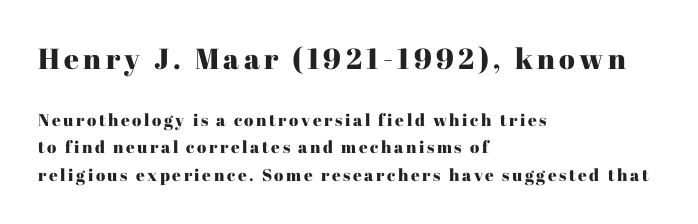
Q: Is the text italic (slanted)? A: No, it is upright.
Q: Is the typeface a serif or a sans-serif typeface? A: Serif.
Q: Is the text underlined? A: No.
Q: How is the paragraph aligned? A: Left-aligned.
Q: Is the spacing between lines tight, normal or loose? A: Normal.
Q: Which block of text is set in a larger size, the first (top) or the second (bottom)? A: The first (top) one.
Q: Width (condensed, normal, or wide)? A: Normal.
Q: Stroke contrast? A: High.
Q: x-height? A: Medium.
Q: Monospaced? A: No.
